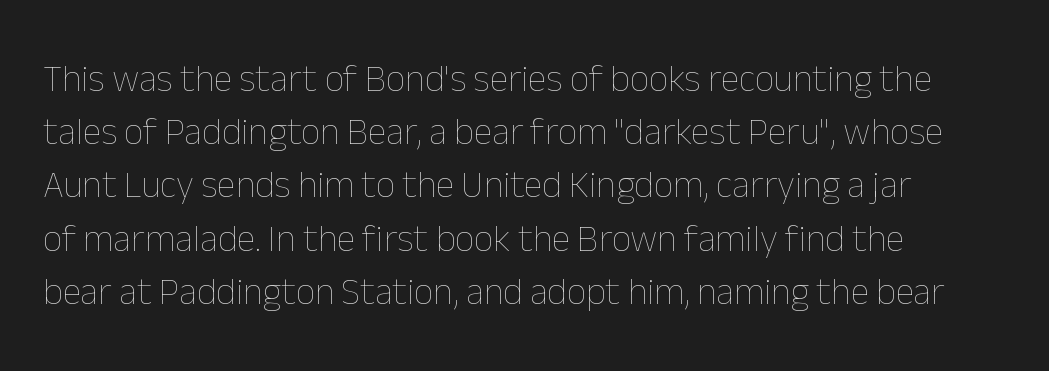
{"italic": "no", "bold": "no", "weight": "thin", "width": "normal", "stroke_contrast": "low", "x_height": "medium", "monospaced": "no", "underline": "no", "align": "left", "line_spacing": "normal", "line_spacing_ratio": 1.4, "letter_spacing": "normal", "letter_spacing_em": 0.0, "glyph_px": 38}
